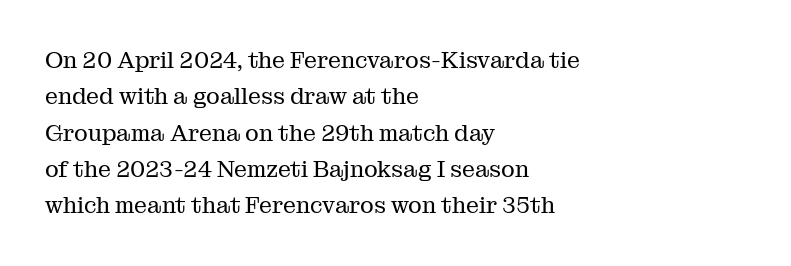
Compared with typical paragraphs, the rows here are spaced about the same. The letterforms sit at book weight or below. Ascenders rise straight up at ninety degrees. The lines are quadded left. Check the space under the baseline: it is left empty. Tracking value appears to be zero — textbook default spacing.
